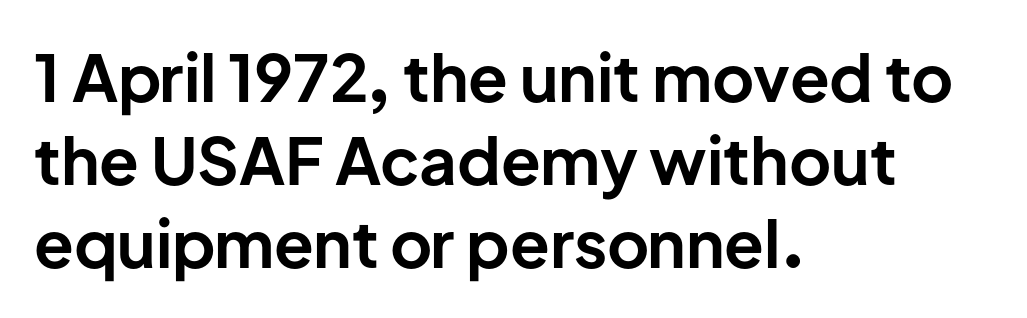
The image shows 65 px bold sans-serif type, upright; set left-aligned, normal line spacing (1.28x), normal letter spacing, not underlined; low stroke contrast and a medium x-height.
